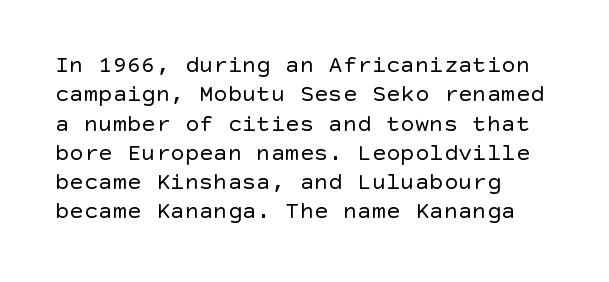
Q: Is the text bold? A: No.
Q: Is the text italic (slanted)? A: No, it is upright.
Q: Is the text underlined? A: No.
Q: How is the paragraph aligned? A: Left-aligned.
Q: Is the spacing between letters normal or unusually wide? A: Normal.
